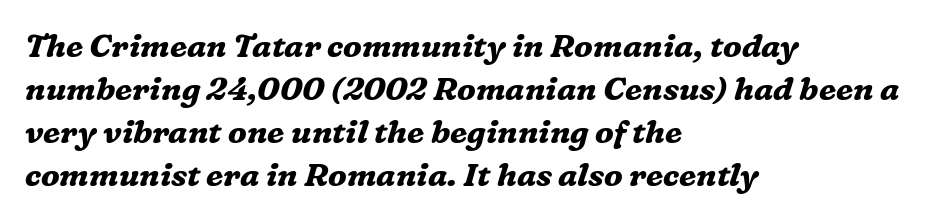
Proportional: the letters do not fall into vertical columns. Tall strokes in this sample are angled rather than plumb. No word sits above an underline. Normally led — the rows are evenly, conventionally spaced. A typesetter would label this face a serif.
